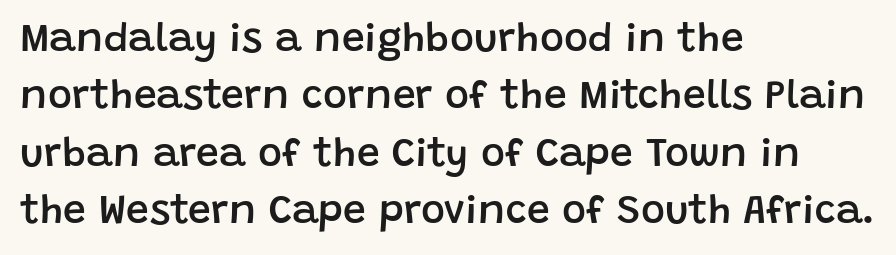
{"serif": "no", "italic": "no", "bold": "semi", "weight": "semibold", "width": "normal", "stroke_contrast": "low", "x_height": "large", "monospaced": "no", "underline": "no", "align": "left", "line_spacing": "normal", "line_spacing_ratio": 1.4, "letter_spacing": "normal", "letter_spacing_em": 0.0, "glyph_px": 41}
